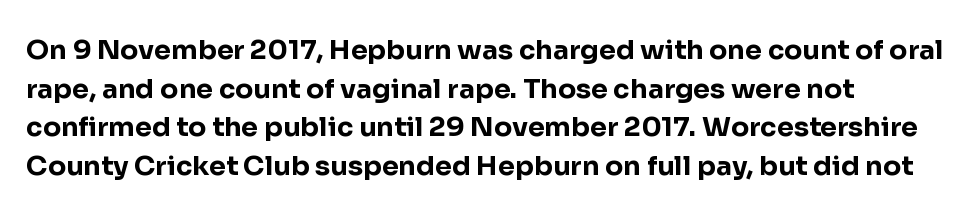
Q: Is the text bold? A: Yes.
Q: Is the text italic (slanted)? A: No, it is upright.
Q: Is the text underlined? A: No.
Q: How is the paragraph aligned? A: Left-aligned.
Q: Is the spacing between letters normal or unusually wide? A: Normal.
Q: Is the spacing between lines tight, normal or loose? A: Normal.
